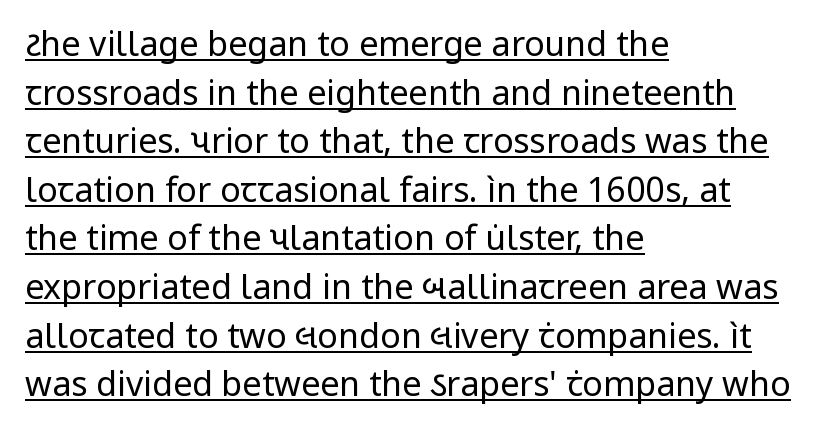
The image shows 34 px regular-weight sans-serif type, upright; set left-aligned, normal line spacing (1.43x), normal letter spacing, underlined; low stroke contrast and a medium x-height.
